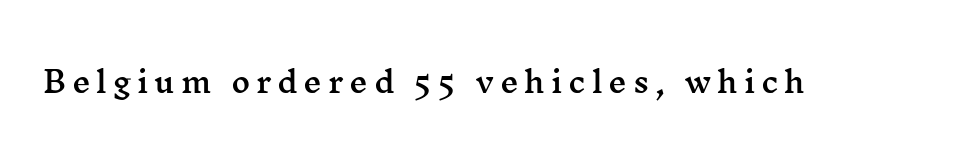
{"serif": "yes", "italic": "no", "width": "wide", "stroke_contrast": "medium", "x_height": "medium", "monospaced": "no", "underline": "no", "letter_spacing": "wide", "letter_spacing_em": 0.2, "glyph_px": 29}
